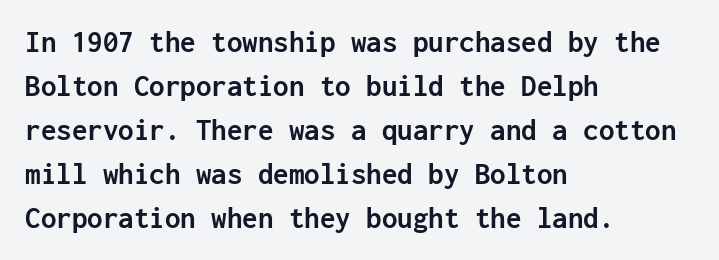
Words appear dense and cohesive because spacing is normal. Which margin do the lines hug? The left one — the right edge is uneven. The font's upright variant was chosen for this text. A clean baseline with only descenders dipping below it.
